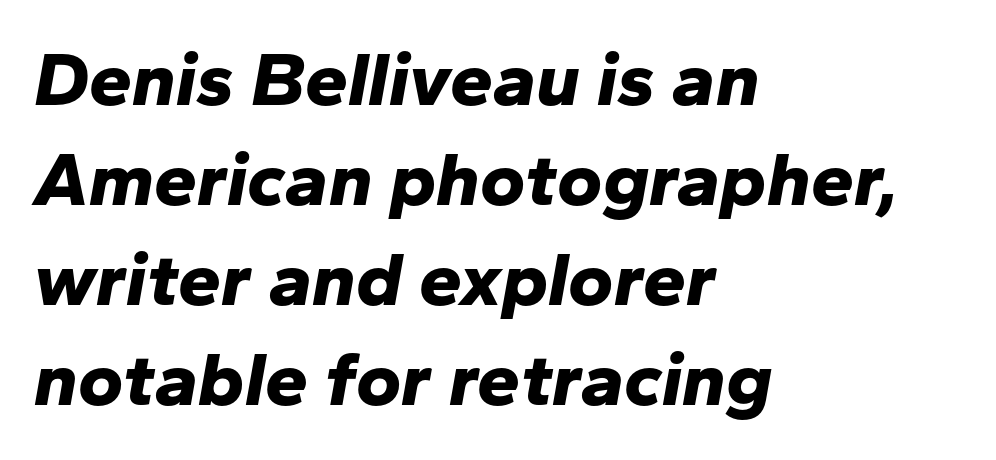
Every row of glyphs begins at an identical x-position on the left. Is this a fixed-width face? No — the glyphs have proportional, varying widths. The letterforms sit shoulder to shoulder at normal distance. Emphasis by weight is at full strength: bold. What's the leading like? Ordinary, nothing unusual.
